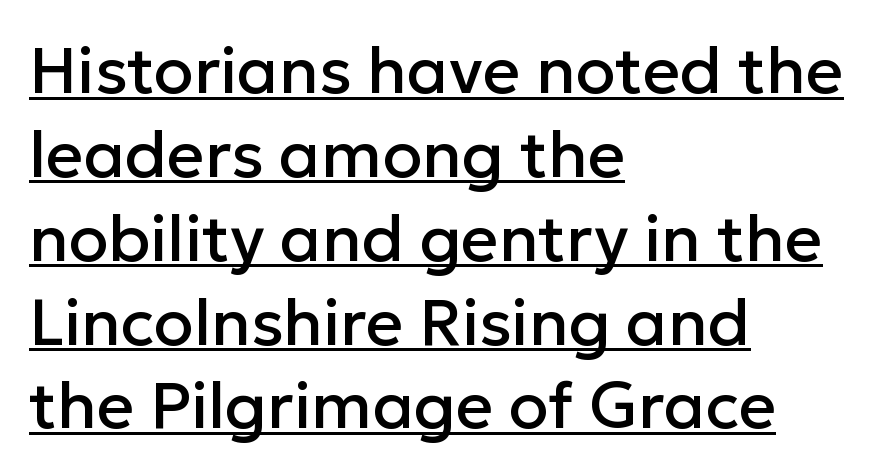
Each line of the rendering has a horizontal stroke beneath the glyphs. Note: no serifs on the glyphs. Unlike italic type, these characters show no tilt at all. Vertically, the passage feels balanced, rows spaced as you'd expect.
